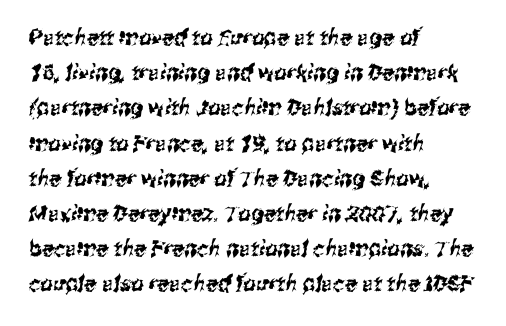
Q: Is the text underlined? A: No.
Q: How is the paragraph aligned? A: Left-aligned.
Q: Is the spacing between letters normal or unusually wide? A: Normal.
Q: Is the spacing between lines tight, normal or loose? A: Normal.
